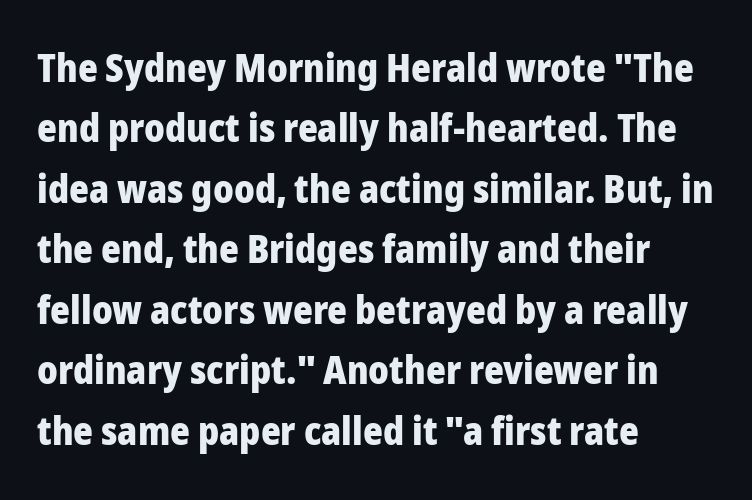
The image shows 38 px heavy sans-serif type, upright; set left-aligned, normal line spacing (1.59x), normal letter spacing, not underlined; low stroke contrast and a medium x-height.
